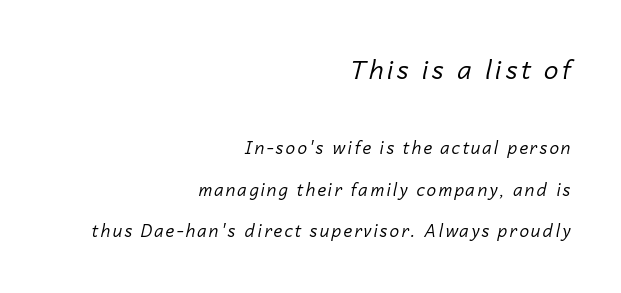
The designer dialed line spacing up above the default. If you drew a line through each stem, it would be angled. Whoever set this made the first block the dominant, larger element. Bold? No — there's no thickening of the strokes. The ragged edge is on the left, which tells us the setting is flush right.
